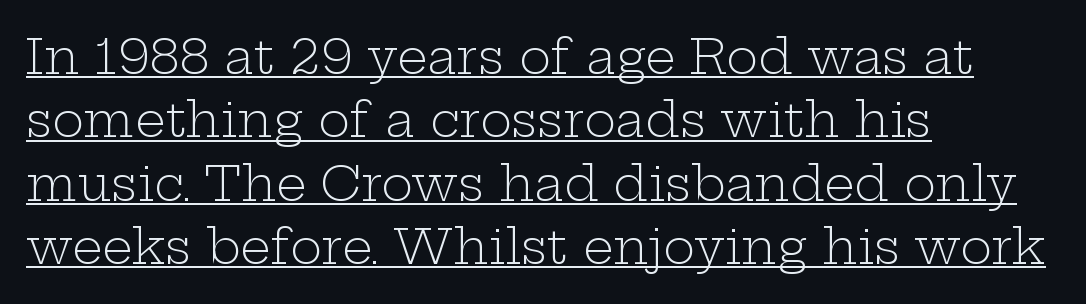
{"serif": "yes", "italic": "no", "bold": "no", "weight": "light", "width": "wide", "stroke_contrast": "low", "x_height": "medium", "monospaced": "no", "underline": "yes", "align": "left", "line_spacing": "normal", "line_spacing_ratio": 1.32, "letter_spacing": "normal", "letter_spacing_em": 0.0, "glyph_px": 48}
